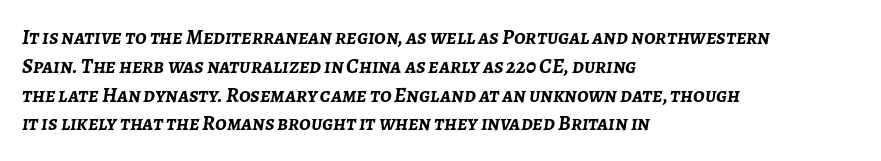
Q: Is the text bold? A: Yes.
Q: Is the text italic (slanted)? A: Yes, it leans right by about 7 degrees.
Q: Is the text underlined? A: No.
Q: How is the paragraph aligned? A: Left-aligned.
Q: Is the spacing between letters normal or unusually wide? A: Normal.
Q: Is the spacing between lines tight, normal or loose? A: Normal.
